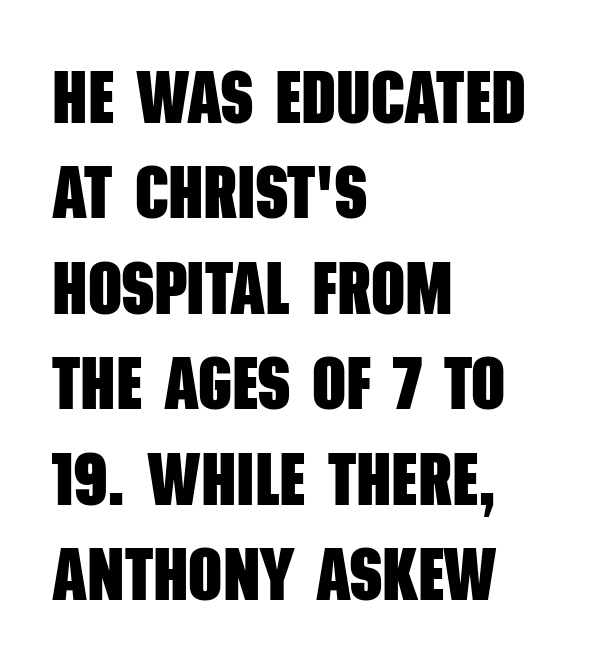
Q: Is the text bold? A: Yes.
Q: Is the typeface a serif or a sans-serif typeface? A: Sans-serif.
Q: Is the text underlined? A: No.
Q: How is the paragraph aligned? A: Left-aligned.
Q: Is the spacing between letters normal or unusually wide? A: Normal.
Q: Is the spacing between lines tight, normal or loose? A: Normal.
Q: Width (condensed, normal, or wide)? A: Condensed.
Q: Stroke contrast? A: Low.
Q: x-height? A: Large.
Q: Monospaced? A: No.
